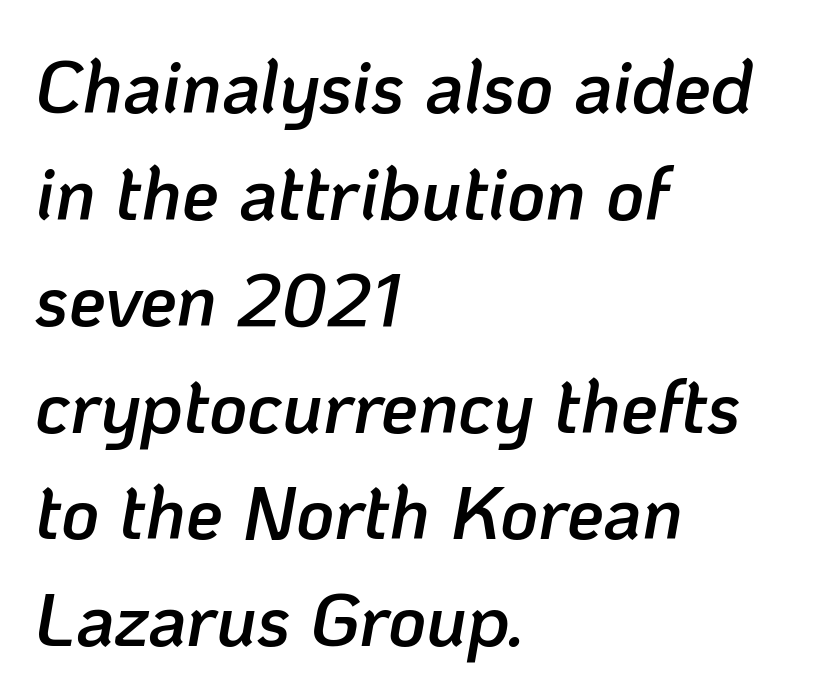
The image shows 74 px semibold type, italic (leaning right); set left-aligned, normal line spacing (1.44x), normal letter spacing, not underlined; low stroke contrast and a medium x-height.
